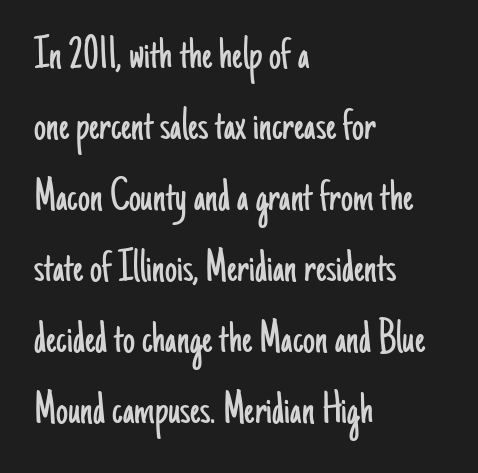
This is sans-serif lettering, the kind often seen on screens and signage. Honestly, the letter spacing is just normal — you wouldn't notice it. A roman cut, with each character standing at attention. The gap between lines stays unmarked. The strokes are not fattened; the text isn't bold.
